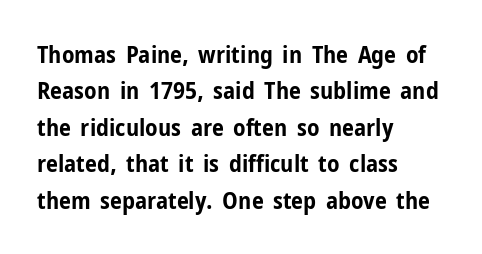
The image shows 24 px bold type, upright; set left-aligned, normal line spacing (1.52x), normal letter spacing, not underlined.
